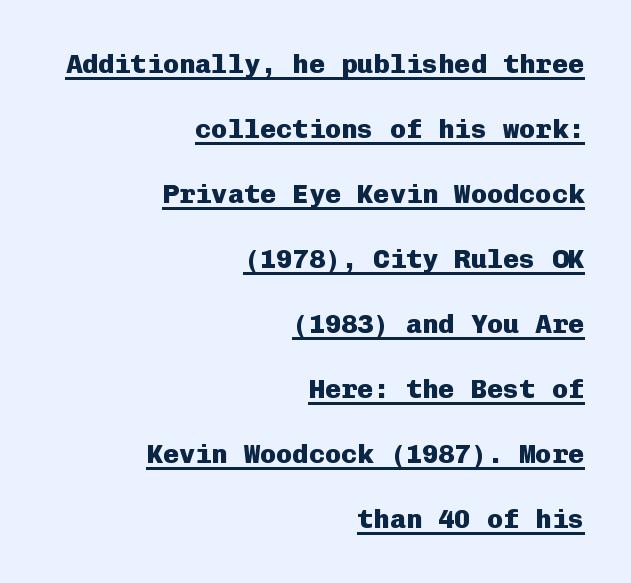
The image shows 27 px bold type, upright; set right-aligned, loose line spacing (2.41x), normal letter spacing, underlined.
